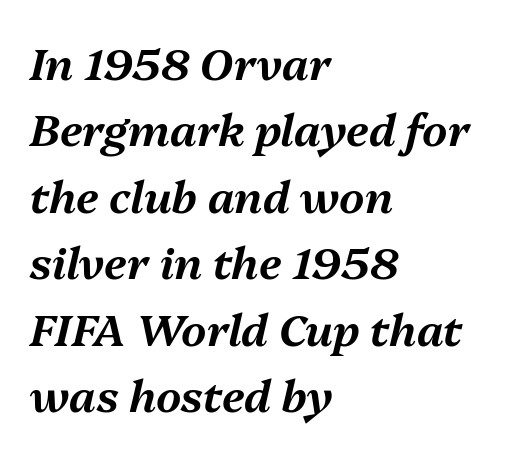
{"italic": "yes", "lean": "right", "slant_degrees": 13, "width": "normal", "stroke_contrast": "medium", "x_height": "medium", "monospaced": "no", "underline": "no", "align": "left", "line_spacing": "normal", "line_spacing_ratio": 1.51, "letter_spacing": "normal", "letter_spacing_em": 0.0, "glyph_px": 44}
